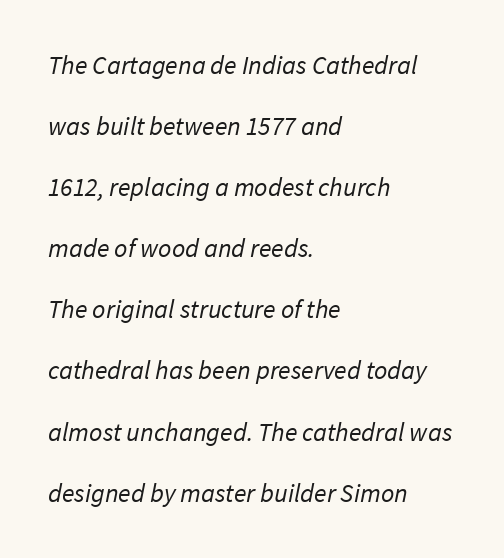
Vertical stems look standard width or narrower in stroke. The space directly below the letters is spotless. Is there much room between lines? Yes — plenty of vertical air separates them. Short and long lines alike share a common starting point at left. The face used here is rendered with its standard letterfit.
